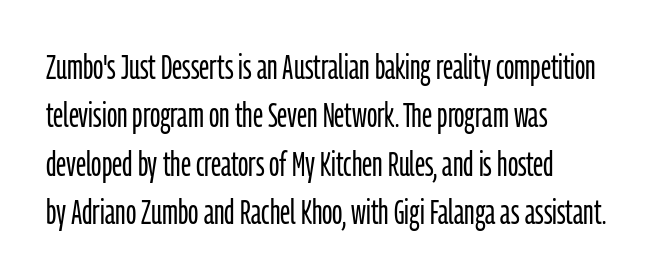
The paragraph shown leans on its left margin. Regarding serifs, this sample does without them. Honestly, the row spacing looks completely unremarkable. Honestly, the letter spacing is just normal — you wouldn't notice it. The letters advance in unequal steps, a hallmark of proportional type.
